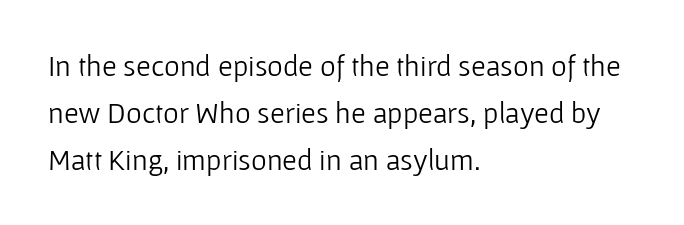
The image shows 30 px light sans-serif type, upright; set left-aligned, normal line spacing (1.56x), normal letter spacing, not underlined; low stroke contrast and a medium x-height.
